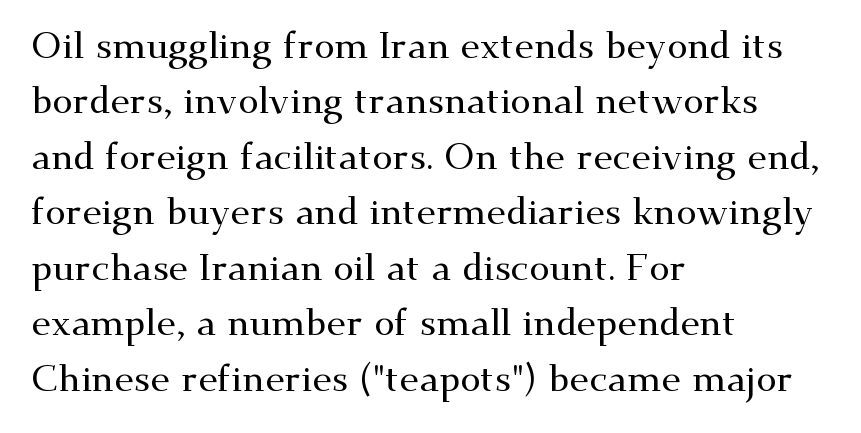
{"serif": "yes", "italic": "no", "width": "wide", "stroke_contrast": "medium", "x_height": "small", "monospaced": "no", "underline": "no", "align": "left", "line_spacing": "normal", "line_spacing_ratio": 1.5, "letter_spacing": "normal", "letter_spacing_em": 0.0, "glyph_px": 37}
